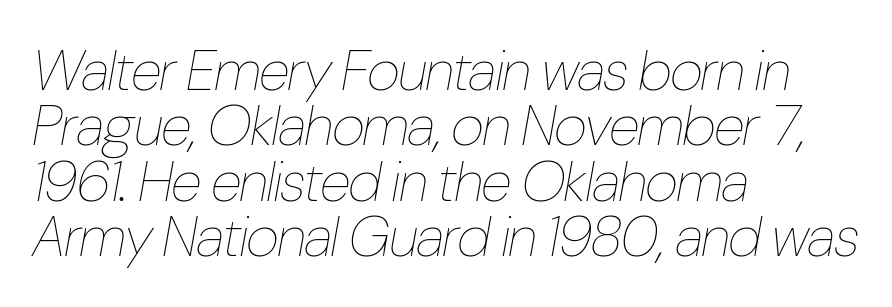
The image shows 57 px thin, condensed type, italic (leaning right); set left-aligned, tight line spacing (0.97x), normal letter spacing, not underlined; low stroke contrast and a medium x-height.
